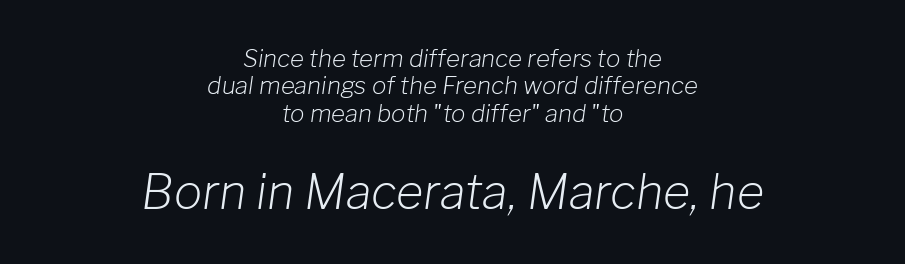
Q: Is the text bold? A: No.
Q: Is the text italic (slanted)? A: Yes, it leans right by about 8 degrees.
Q: Is the text underlined? A: No.
Q: How is the paragraph aligned? A: Centered.
Q: Is the spacing between letters normal or unusually wide? A: Normal.
Q: Is the spacing between lines tight, normal or loose? A: Tight.
Q: Which block of text is set in a larger size, the first (top) or the second (bottom)? A: The second (bottom) one.
Q: Width (condensed, normal, or wide)? A: Normal.
Q: Stroke contrast? A: Low.
Q: x-height? A: Medium.
Q: Monospaced? A: No.
